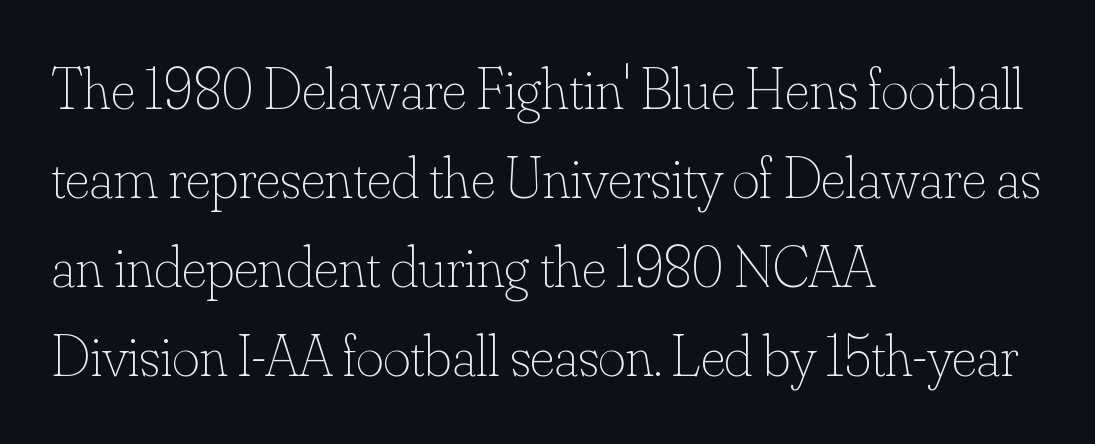
Left-aligned paragraph, ragged on the right. The cut favours lightness, reaching ordinary text weight at its darkest. Upright lettering throughout. This block has exactly the height ordinary leading produces. Is the letter spacing exaggerated? No — it looks like the ordinary default. These lines are rendered in a variable-pitch font.
